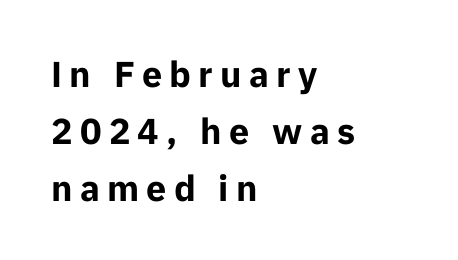
{"serif": "no", "italic": "no", "bold": "yes", "weight": "bold", "width": "normal", "stroke_contrast": "low", "x_height": "medium", "monospaced": "no", "underline": "no", "align": "left", "line_spacing": "normal", "line_spacing_ratio": 1.58, "letter_spacing": "wide", "letter_spacing_em": 0.2, "glyph_px": 36}
